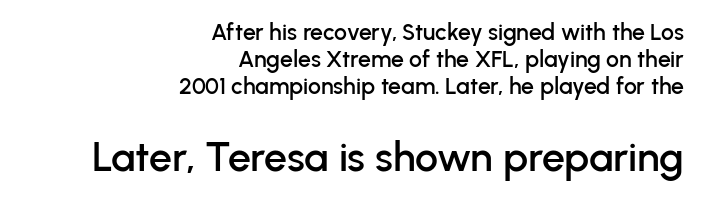
The words here are not underlined. The designer gave the closing block more size than the opening block. The typography opts for an upright posture over an oblique one. Do the characters align in a grid? No, the font is proportional.
